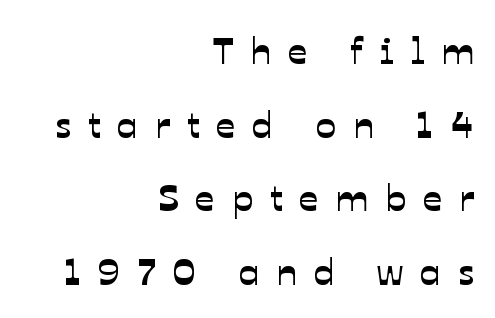
Q: Is the typeface a serif or a sans-serif typeface? A: Sans-serif.
Q: Is the text underlined? A: No.
Q: How is the paragraph aligned? A: Right-aligned.
Q: Is the spacing between letters normal or unusually wide? A: Unusually wide.
Q: Is the spacing between lines tight, normal or loose? A: Loose.
Q: Width (condensed, normal, or wide)? A: Normal.
Q: Stroke contrast? A: Low.
Q: x-height? A: Medium.
Q: Monospaced? A: No.
